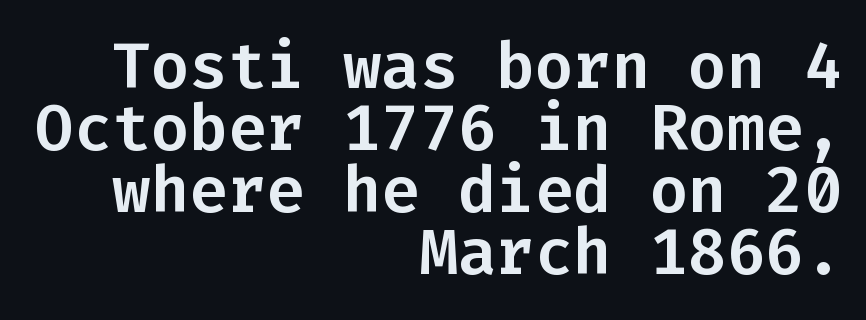
A flush-right, rag-left setting is used for this passage. Type without underlining. You could count columns in this text — the font is strictly monospaced. Is there any slant? The stems are plumb. One glance says dense: line gaps are narrower than usual. The horizontal fit of the characters is conventional and even.
